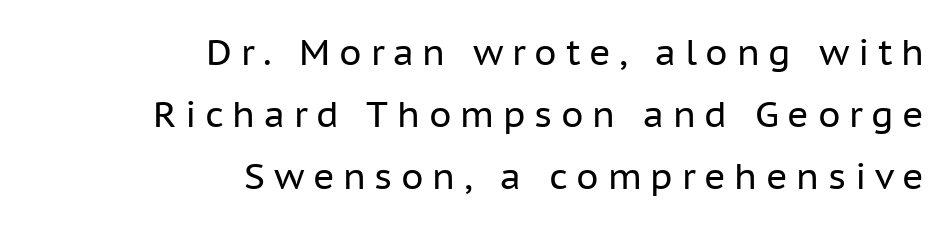
The image shows 36 px regular-weight sans-serif type, upright; set right-aligned, line spacing 1.72x, unusually wide letter spacing (+0.24 em), not underlined; low stroke contrast and a medium x-height.
